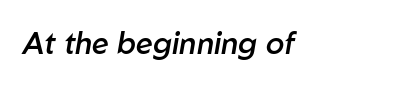
The image shows 30 px semibold type, italic (leaning right); set left-aligned, normal letter spacing, not underlined; low stroke contrast and a medium x-height.
